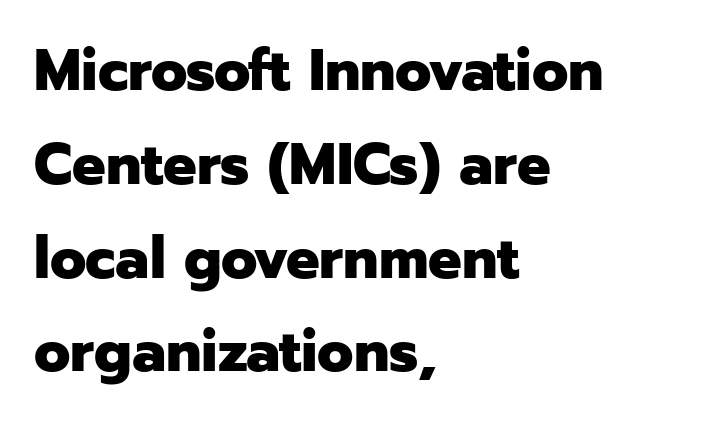
{"serif": "no", "italic": "no", "bold": "yes", "weight": "heavy", "width": "normal", "stroke_contrast": "low", "x_height": "medium", "monospaced": "no", "underline": "no", "align": "left", "line_spacing": "normal", "line_spacing_ratio": 1.59, "letter_spacing": "normal", "letter_spacing_em": 0.0, "glyph_px": 59}
